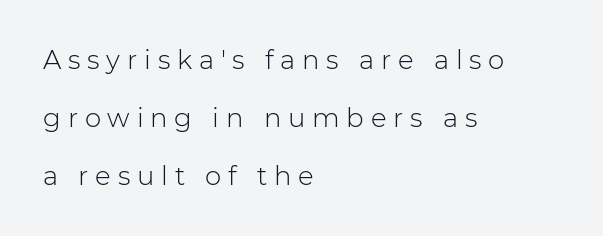
Airy leading. A typesetter would mark this as roman, not italic. Words float on clear page, feet unadorned. A classic flush-left, rag-right setting is used for this passage. Observe the wide spacing: letters keep a clear distance from each other. The cut favours lightness, reaching ordinary text weight at its darkest.
